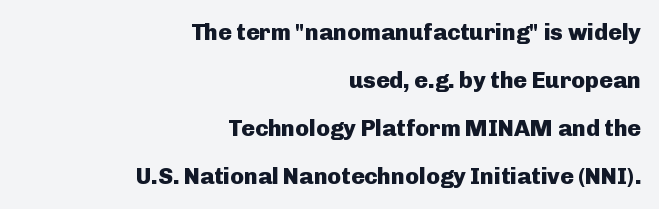
The image shows 23 px bold type, upright; set right-aligned, loose line spacing (2.09x), normal letter spacing, not underlined.
